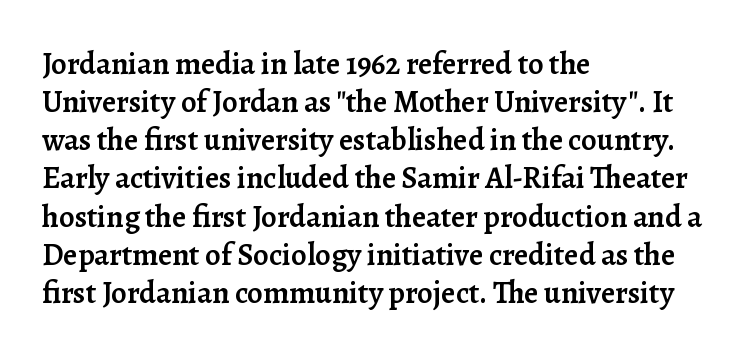
Stems and bowls a touch heavier than normal — semibold. Note the varied advance widths — an 'i' is clearly narrower than an 'm'. How are the letters spaced? Ordinarily, with no added tracking. Yep, those are serifs on the letters. Check the space under the baseline: it is left empty. Notice how the stems are strictly vertical — no italics here.
